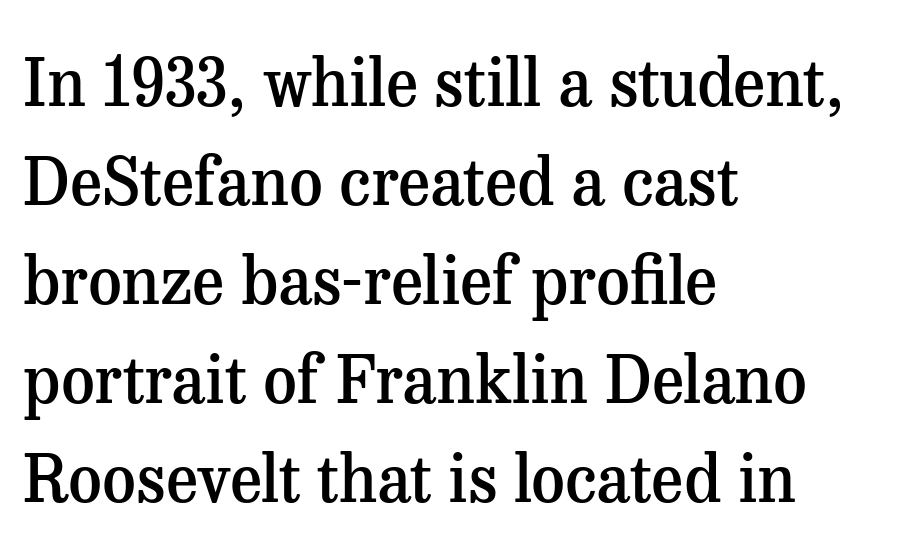
Check under the words: just untouched page. Looks like regular typesetting: each glyph gets only the width it needs. Quick note: not italic, upright. To sum up the face: it has serifs. Where is the straight margin? On the left.
